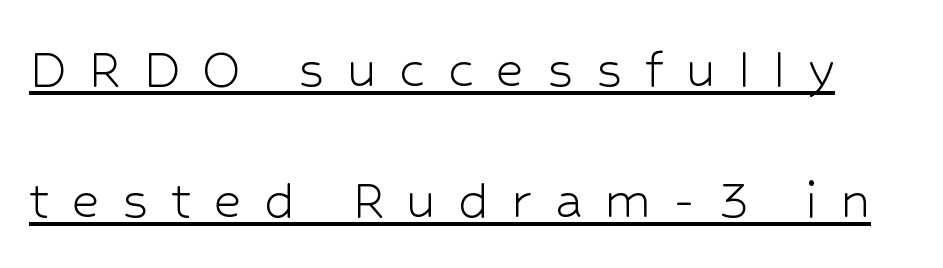
Q: Is the text bold? A: No.
Q: Is the text italic (slanted)? A: No, it is upright.
Q: Is the typeface a serif or a sans-serif typeface? A: Sans-serif.
Q: Is the text underlined? A: Yes.
Q: Is the spacing between letters normal or unusually wide? A: Unusually wide.
Q: Is the spacing between lines tight, normal or loose? A: Loose.
Q: Width (condensed, normal, or wide)? A: Normal.
Q: Stroke contrast? A: Low.
Q: x-height? A: Medium.
Q: Monospaced? A: No.
